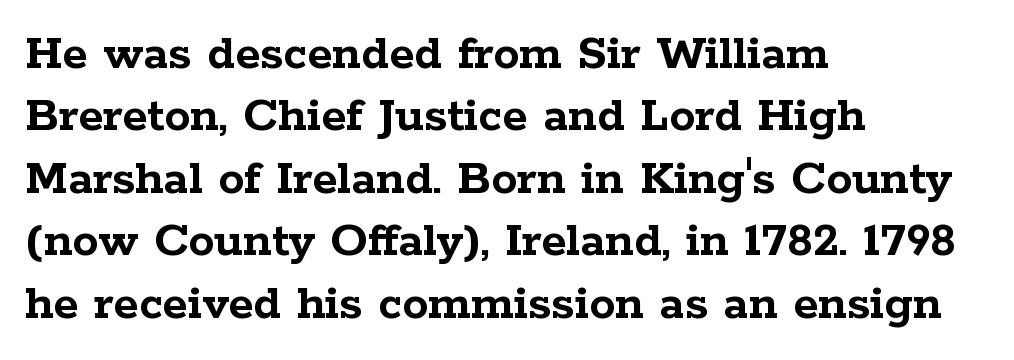
The rendering shows small feet on the letterforms — a serif design. Looks like regular typesetting: each glyph gets only the width it needs. Bold? Absolutely — the strokes are thick and heavy. It's the straight-up-and-down kind of type.
